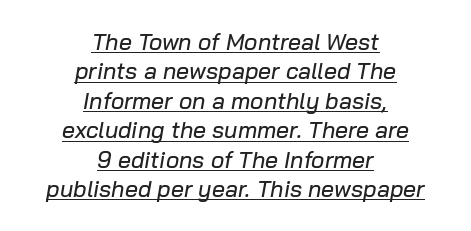
{"italic": "yes", "lean": "right", "slant_degrees": 10, "underline": "yes", "align": "center", "line_spacing": "normal", "line_spacing_ratio": 1.28, "letter_spacing": "normal", "letter_spacing_em": 0.0, "glyph_px": 23}
